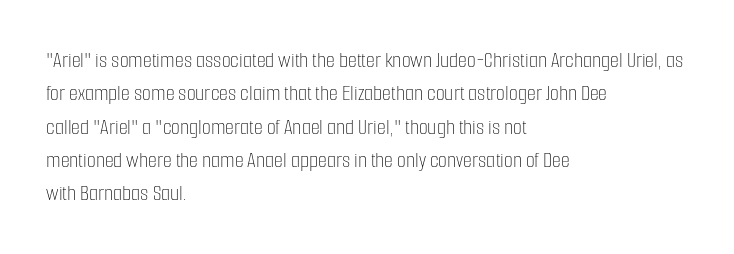
Q: Is the text bold? A: No.
Q: Is the text italic (slanted)? A: No, it is upright.
Q: Is the text underlined? A: No.
Q: How is the paragraph aligned? A: Left-aligned.
Q: Is the spacing between letters normal or unusually wide? A: Normal.
Q: Is the spacing between lines tight, normal or loose? A: Normal.
